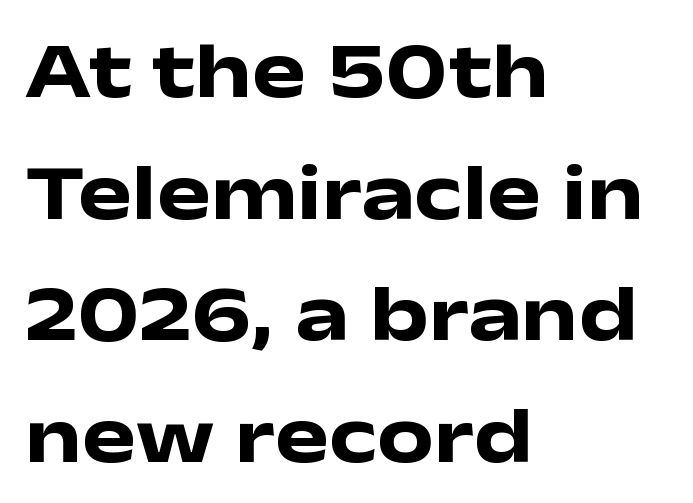
Leading: standard. The letters advance in unequal steps, a hallmark of proportional type. Plenty of ink on the page — the face is bold. In terms of letterspacing, this is plain default setting.
